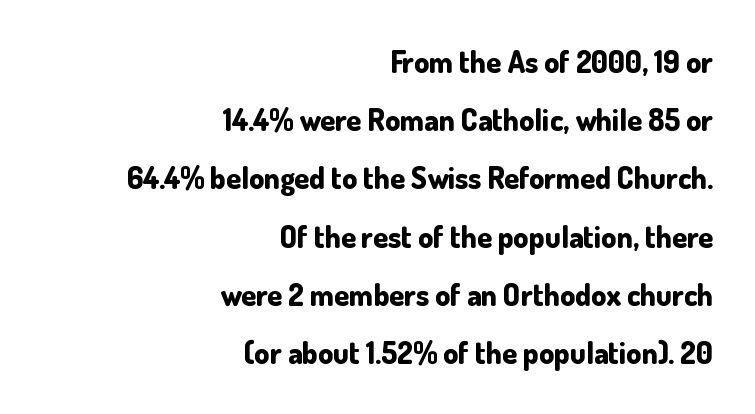
The image shows 30 px bold sans-serif type, upright; set right-aligned, loose line spacing (1.94x), normal letter spacing, not underlined; low stroke contrast and a small x-height.
